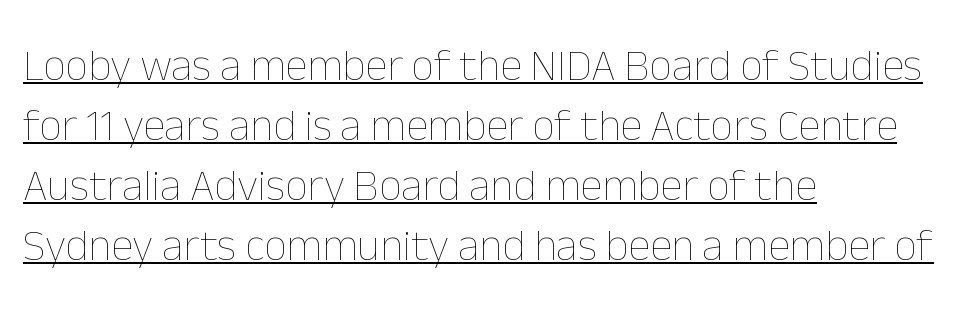
The image shows 45 px thin type, upright; set left-aligned, normal line spacing (1.33x), normal letter spacing, underlined; low stroke contrast and a medium x-height.
